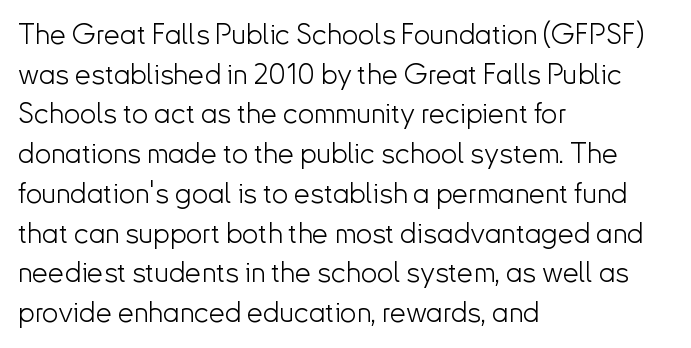
The image shows 29 px light sans-serif type, upright; set left-aligned, normal line spacing (1.37x), normal letter spacing, not underlined; low stroke contrast and a small x-height.
